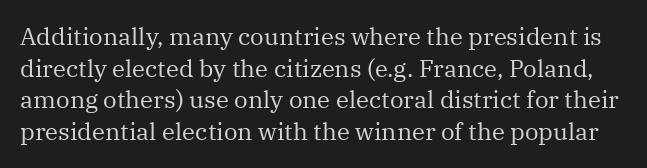
The passage shown stacks its lines at a standard gap. Type without underlining. Students, note that the glyphs here touch the page at normal intervals. Ascenders rise straight up at ninety degrees. The strokes carry an ordinary text weight at most.
